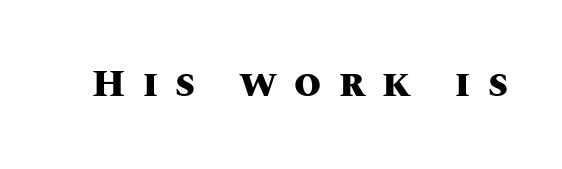
The image shows 39 px heavy type, upright; set unusually wide letter spacing (+0.44 em), not underlined; medium stroke contrast and a large x-height.
